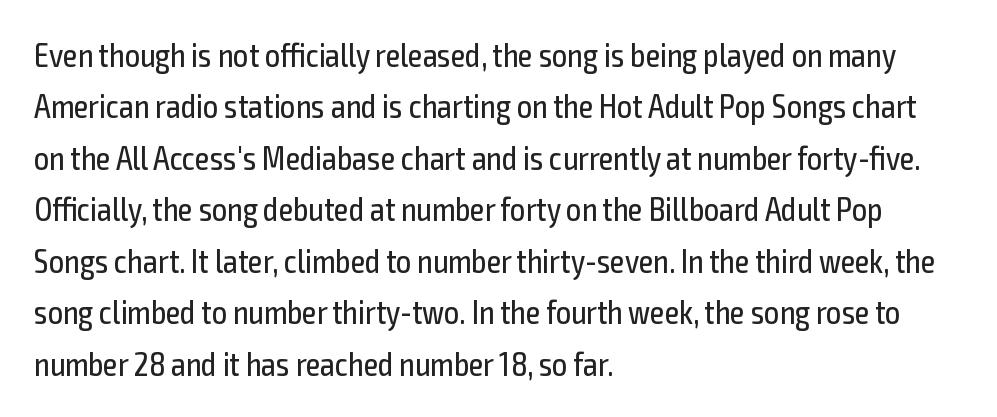
{"serif": "no", "italic": "no", "bold": "no", "weight": "regular", "width": "condensed", "x_height": "medium", "monospaced": "no", "underline": "no", "align": "left", "line_spacing": "normal", "line_spacing_ratio": 1.56, "letter_spacing": "normal", "letter_spacing_em": 0.0, "glyph_px": 33}
